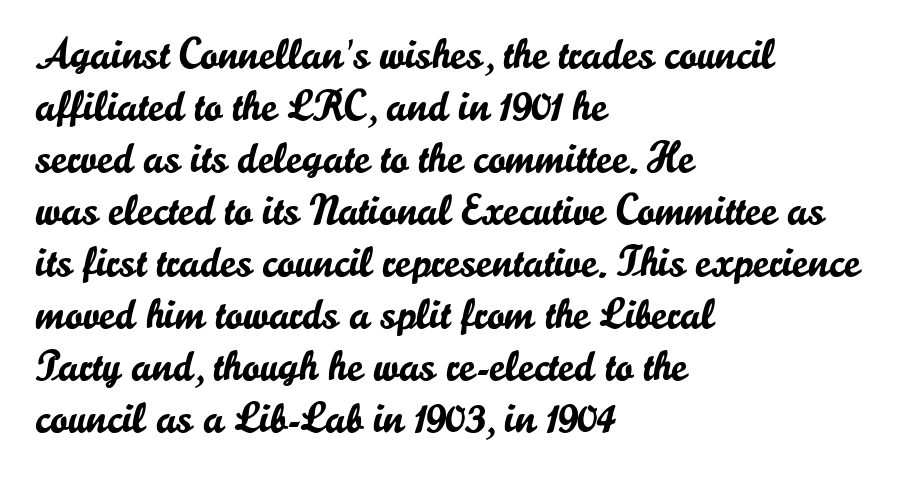
Only glyphs here, with clear space below each row. The letters advance in unequal steps, a hallmark of proportional type. The type family on display is of the sans-serif kind. These lines keep a tight, regular rhythm from letter to letter. Line beginnings align vertically; line endings do not.
